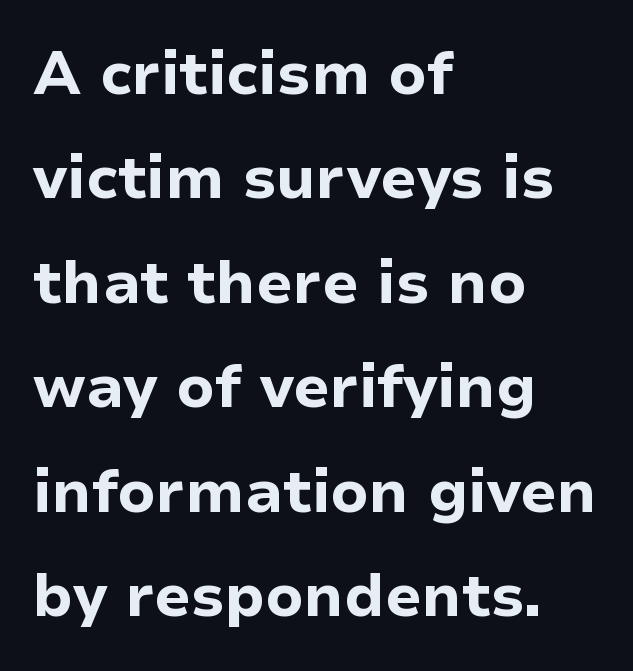
{"serif": "no", "italic": "no", "bold": "yes", "weight": "bold", "width": "normal", "stroke_contrast": "low", "x_height": "medium", "monospaced": "no", "underline": "no", "align": "left", "line_spacing_ratio": 1.74, "letter_spacing": "normal", "letter_spacing_em": 0.0, "glyph_px": 60}
